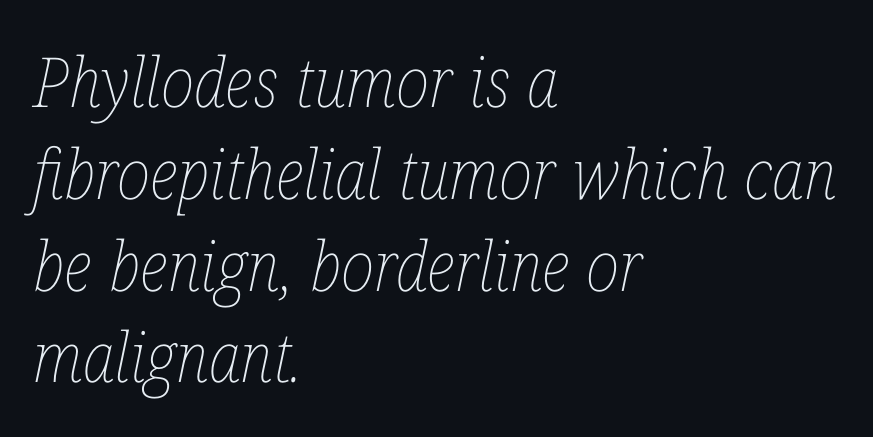
Counters stay open thanks to moderate or lighter strokes. Leading matches the norm, producing a regular column. No word sits above an underline. Horizontally, the lines are justified to the leading edge only.
